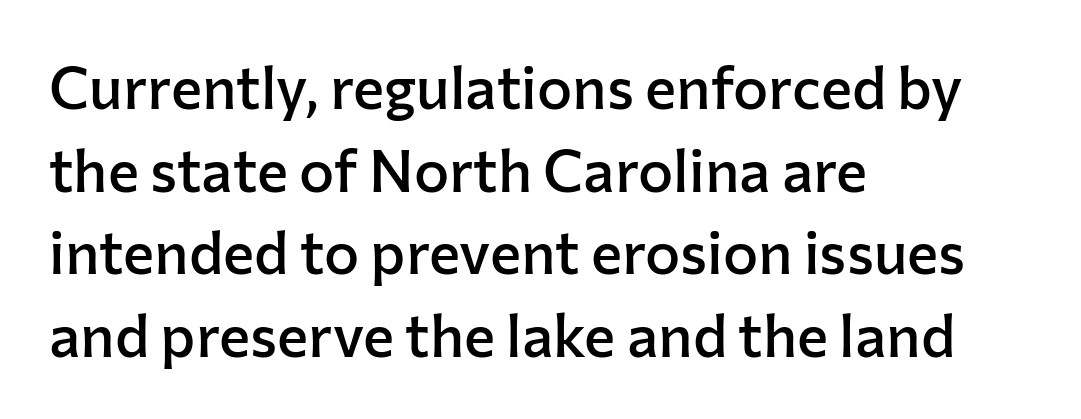
The image shows 59 px semibold sans-serif type, upright; set left-aligned, normal line spacing (1.4x), normal letter spacing, not underlined; low stroke contrast and a medium x-height.
